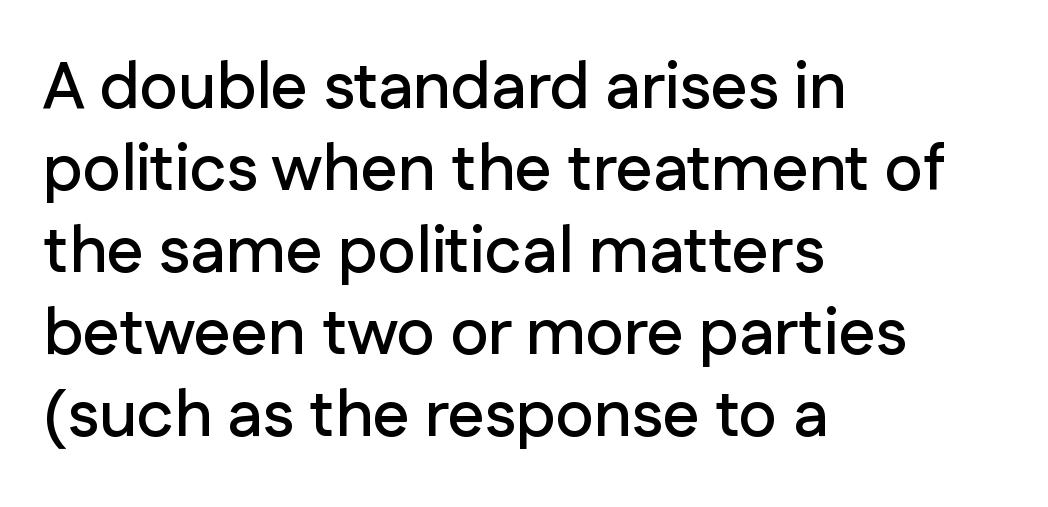
Q: Is the text italic (slanted)? A: No, it is upright.
Q: Is the typeface a serif or a sans-serif typeface? A: Sans-serif.
Q: Is the text underlined? A: No.
Q: How is the paragraph aligned? A: Left-aligned.
Q: Is the spacing between letters normal or unusually wide? A: Normal.
Q: Is the spacing between lines tight, normal or loose? A: Normal.
Q: Width (condensed, normal, or wide)? A: Normal.
Q: Stroke contrast? A: Low.
Q: x-height? A: Medium.
Q: Monospaced? A: No.
